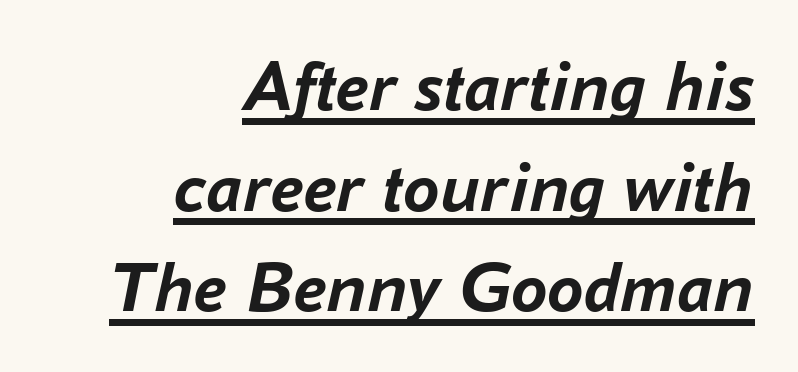
Q: Is the text bold? A: Yes.
Q: Is the text italic (slanted)? A: Yes, it leans right by about 16 degrees.
Q: Is the text underlined? A: Yes.
Q: How is the paragraph aligned? A: Right-aligned.
Q: Is the spacing between letters normal or unusually wide? A: Normal.
Q: Is the spacing between lines tight, normal or loose? A: Normal.
Q: Width (condensed, normal, or wide)? A: Normal.
Q: Stroke contrast? A: Low.
Q: x-height? A: Medium.
Q: Monospaced? A: No.
